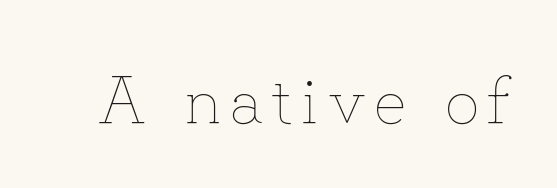
{"italic": "no", "bold": "no", "weight": "thin", "width": "normal", "stroke_contrast": "low", "x_height": "small", "monospaced": "no", "underline": "no", "glyph_px": 67}
